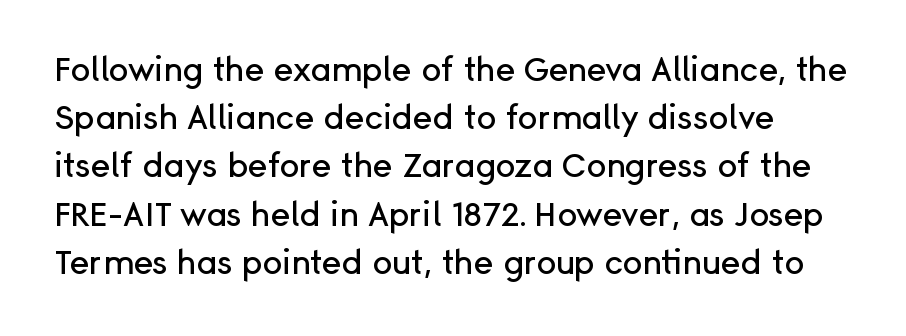
{"serif": "no", "italic": "no", "width": "normal", "stroke_contrast": "low", "x_height": "medium", "monospaced": "no", "underline": "no", "line_spacing": "normal", "line_spacing_ratio": 1.46, "letter_spacing": "normal", "letter_spacing_em": 0.0, "glyph_px": 33}
